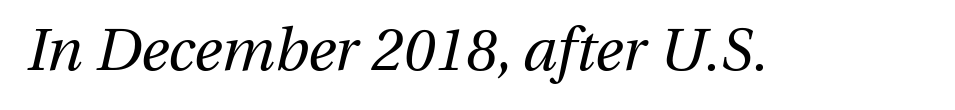
{"italic": "yes", "lean": "right", "slant_degrees": 13, "bold": "no", "weight": "regular", "width": "normal", "stroke_contrast": "medium", "x_height": "medium", "monospaced": "no", "underline": "no", "letter_spacing": "normal", "letter_spacing_em": 0.0, "glyph_px": 59}
